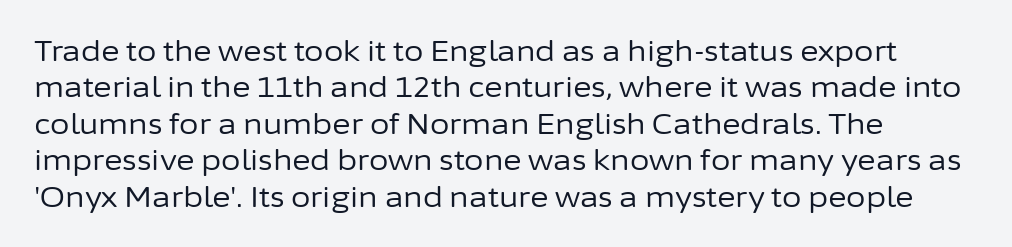
What's the leading like? Ordinary, nothing unusual. Varying glyph widths throughout — classic text-font behaviour. In terms of posture, this sample is upright. Does the type have serifs? No, each stem ends abruptly. Nobody touched the tracking dial on this one.
